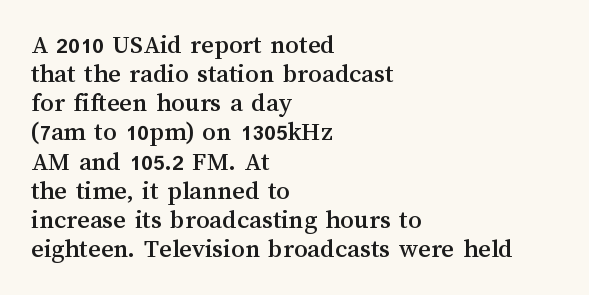
Caption: multi-line text, flush left, ragged right. The area under the type is left untouched. Regarding leading, the lines here are crowded together. Do the letters lean? They stand straight. Letter spacing: default.
